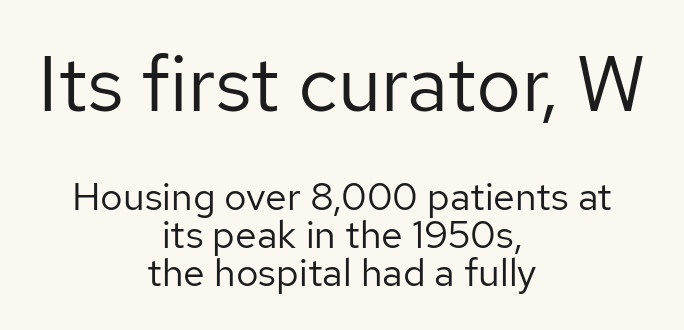
The image shows 78 px regular-weight sans-serif type, upright; set centered, tight line spacing (0.98x), normal letter spacing, not underlined; the first (top) block is 2.0x larger; low stroke contrast and a medium x-height.
